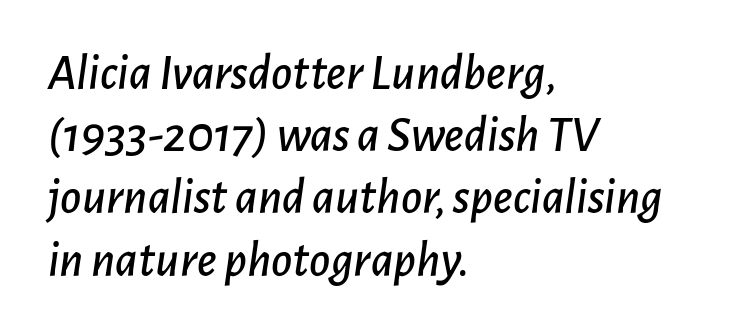
This rendering leaves character spacing at its baseline value. Is the block centered? No — it sits flush against the left margin. Do the characters align in a grid? No, the font is proportional. Designer's note — italics engaged. Glance below the letters and you will spot only blank space.
